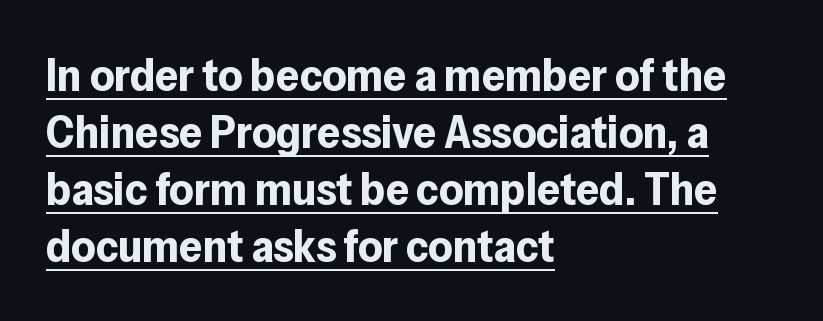
{"serif": "no", "italic": "no", "bold": "yes", "weight": "bold", "width": "normal", "stroke_contrast": "low", "x_height": "medium", "monospaced": "no", "underline": "yes", "align": "left", "line_spacing_ratio": 1.24, "letter_spacing": "normal", "letter_spacing_em": 0.0, "glyph_px": 46}
